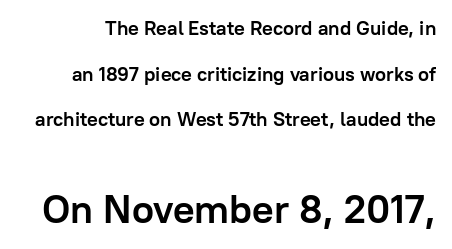
{"serif": "no", "italic": "no", "bold": "yes", "weight": "semibold", "width": "normal", "stroke_contrast": "low", "x_height": "medium", "monospaced": "no", "underline": "no", "line_spacing": "loose", "line_spacing_ratio": 2.28, "letter_spacing": "normal", "letter_spacing_em": 0.0, "larger_block": "second", "size_ratio": 2.0, "glyph_px": 40}
